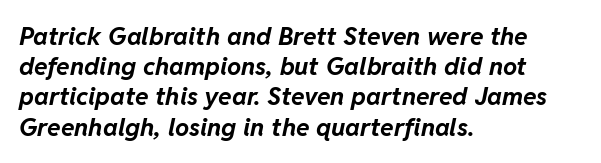
Q: Is the text bold? A: Yes.
Q: Is the text italic (slanted)? A: Yes, it leans right by about 11 degrees.
Q: Is the text underlined? A: No.
Q: How is the paragraph aligned? A: Left-aligned.
Q: Is the spacing between letters normal or unusually wide? A: Normal.
